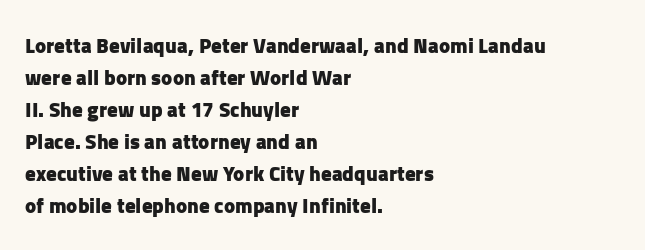
Q: Is the text bold? A: Yes.
Q: Is the text italic (slanted)? A: No, it is upright.
Q: Is the text underlined? A: No.
Q: How is the paragraph aligned? A: Left-aligned.
Q: Is the spacing between letters normal or unusually wide? A: Normal.
Q: Is the spacing between lines tight, normal or loose? A: Normal.
